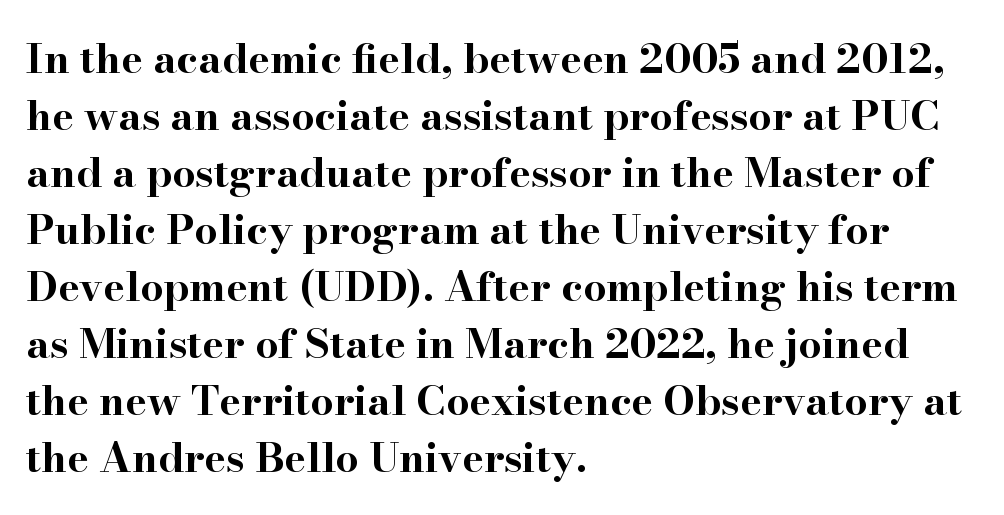
{"serif": "yes", "italic": "no", "bold": "yes", "weight": "bold", "width": "wide", "stroke_contrast": "high", "x_height": "small", "monospaced": "no", "underline": "no", "align": "left", "line_spacing": "normal", "line_spacing_ratio": 1.39, "letter_spacing": "normal", "letter_spacing_em": 0.0, "glyph_px": 41}
